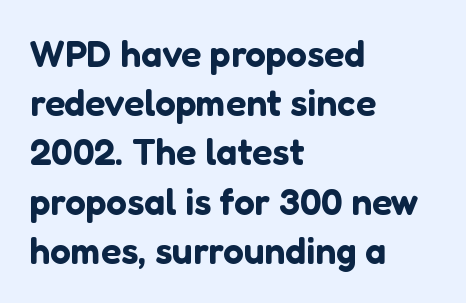
The paragraph has a hard left edge and a soft right edge. The letters advance in unequal steps, a hallmark of proportional type. Honestly, there is no underline to notice here at all. Does extra space separate the letters? No, they use regular spacing. Line spacing here is normal. A sans-serif font was chosen for this passage.
